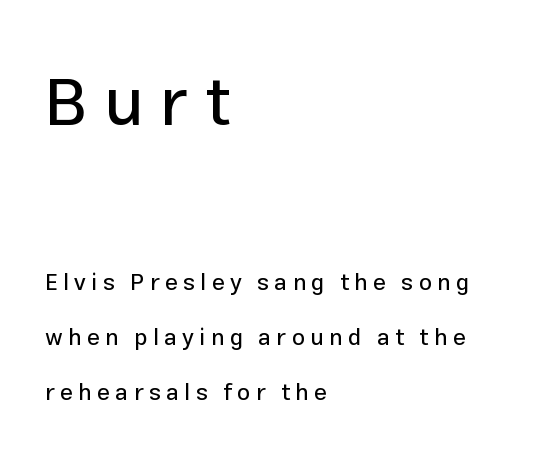
Characters remain perfectly vertical along every line. You get the large type first, then a drop to smaller type. The face used here is a sans, in the tradition of grotesques and geometrics. The line-height multiplier appears high, well above default. The rendering inserts visible extra space after every character. The passage is arranged the way most books set body copy — flush left.
